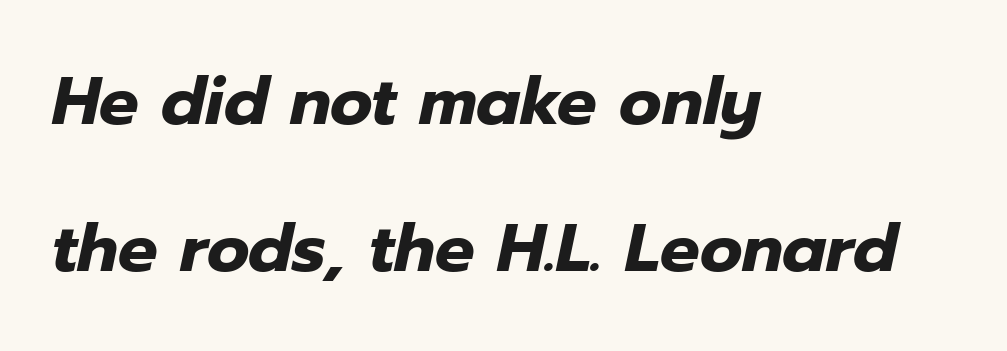
The image shows 66 px heavy type, italic (leaning right); set left-aligned, loose line spacing (2.22x), normal letter spacing, not underlined; low stroke contrast and a medium x-height.
